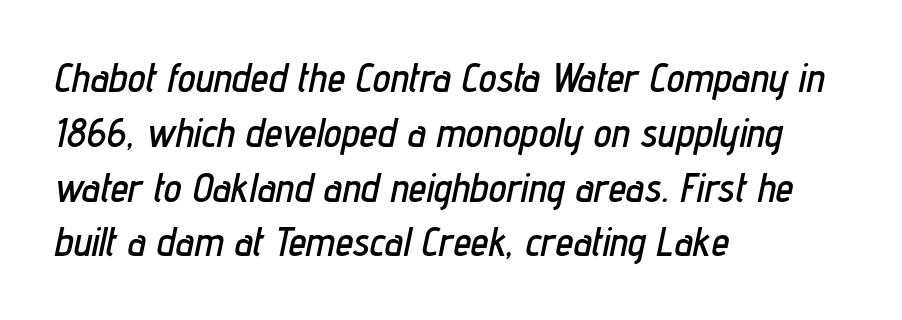
Q: Is the text italic (slanted)? A: Yes, it leans right by about 12 degrees.
Q: Is the text underlined? A: No.
Q: How is the paragraph aligned? A: Left-aligned.
Q: Is the spacing between letters normal or unusually wide? A: Normal.
Q: Is the spacing between lines tight, normal or loose? A: Normal.
Q: Width (condensed, normal, or wide)? A: Condensed.
Q: Stroke contrast? A: Low.
Q: x-height? A: Medium.
Q: Monospaced? A: No.
